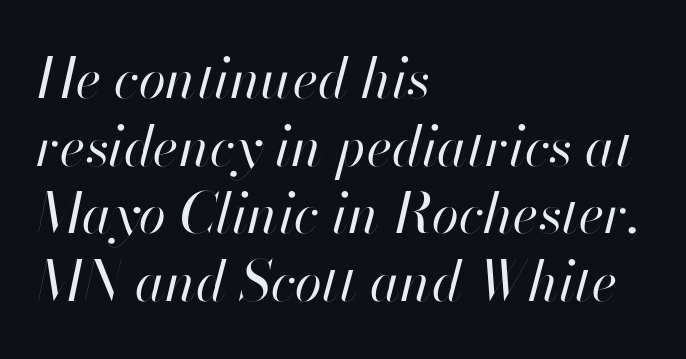
Tracking value appears to be zero — textbook default spacing. Compared with a typical body face, this is equally light or lighter still. Is this a fixed-width face? No — the glyphs have proportional, varying widths. Horizontal alignment here is leftward, the default for most running prose.
